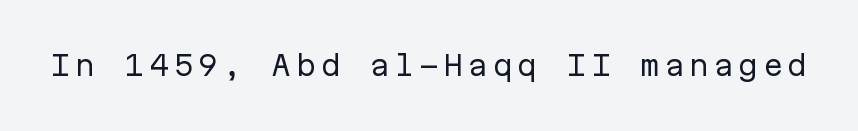
The image shows 27 px text type, upright; set not underlined.
